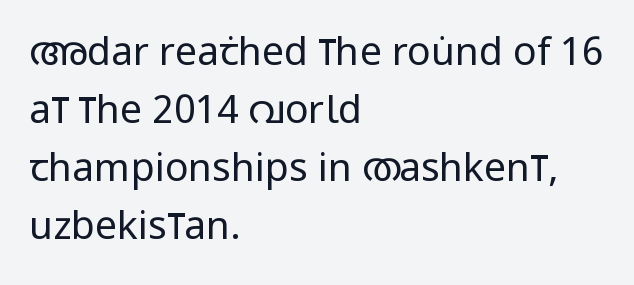
Q: Is the text bold? A: No.
Q: Is the text italic (slanted)? A: No, it is upright.
Q: Is the typeface a serif or a sans-serif typeface? A: Sans-serif.
Q: Is the text underlined? A: No.
Q: How is the paragraph aligned? A: Left-aligned.
Q: Is the spacing between letters normal or unusually wide? A: Normal.
Q: Is the spacing between lines tight, normal or loose? A: Normal.
Q: Width (condensed, normal, or wide)? A: Condensed.
Q: Stroke contrast? A: Low.
Q: x-height? A: Large.
Q: Monospaced? A: No.
